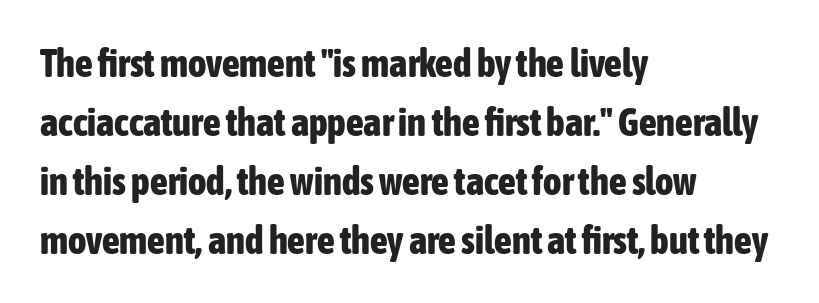
{"serif": "no", "italic": "no", "bold": "yes", "weight": "bold", "width": "condensed", "stroke_contrast": "low", "x_height": "medium", "monospaced": "no", "underline": "no", "align": "left", "line_spacing": "normal", "line_spacing_ratio": 1.51, "letter_spacing": "normal", "letter_spacing_em": 0.0, "glyph_px": 39}
